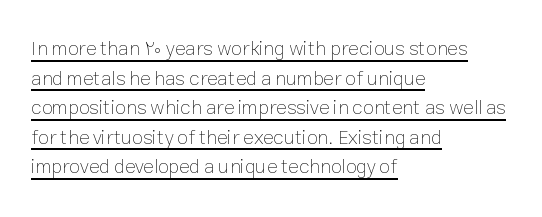
Q: Is the text bold? A: No.
Q: Is the text italic (slanted)? A: No, it is upright.
Q: Is the text underlined? A: Yes.
Q: How is the paragraph aligned? A: Left-aligned.
Q: Is the spacing between letters normal or unusually wide? A: Normal.
Q: Is the spacing between lines tight, normal or loose? A: Normal.
